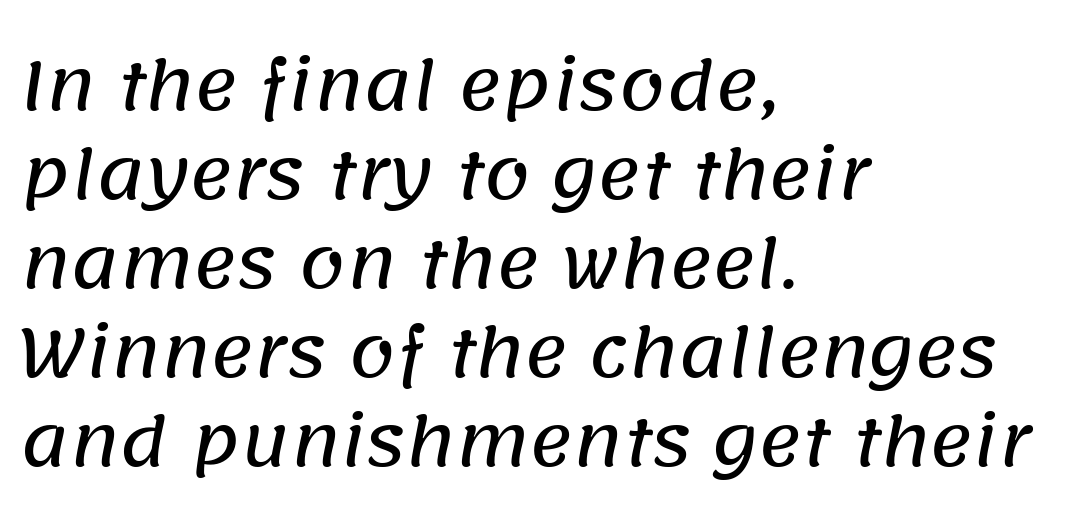
The image shows 66 px sans-serif type; set left-aligned, normal line spacing (1.35x), normal letter spacing, not underlined; low stroke contrast and a large x-height.
